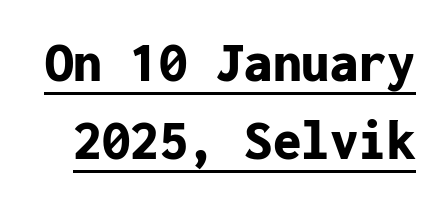
The image shows 57 px bold sans-serif type, upright, monospaced; set normal line spacing (1.37x), normal letter spacing, underlined; low stroke contrast and a medium x-height.
